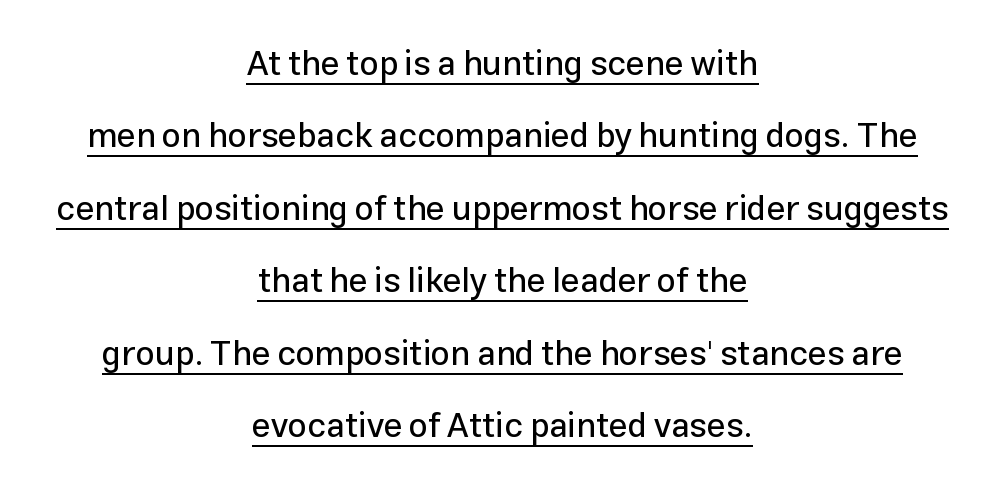
Tracking here is standard; glyphs follow each other at the usual distance. This block would shrink considerably if given ordinary leading; it's expanded now. Serif or sans? Sans — the stroke terminals are bare. Is this a fixed-width face? No — the glyphs have proportional, varying widths. Decoration check: the copy is underlined. Which margin do the lines hug? Neither — every line sits in the middle.
